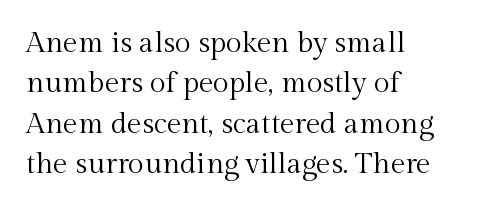
{"serif": "yes", "italic": "no", "bold": "no", "weight": "regular", "width": "normal", "x_height": "medium", "monospaced": "no", "underline": "no", "align": "left", "line_spacing": "normal", "line_spacing_ratio": 1.39, "letter_spacing": "normal", "letter_spacing_em": 0.0, "glyph_px": 29}
